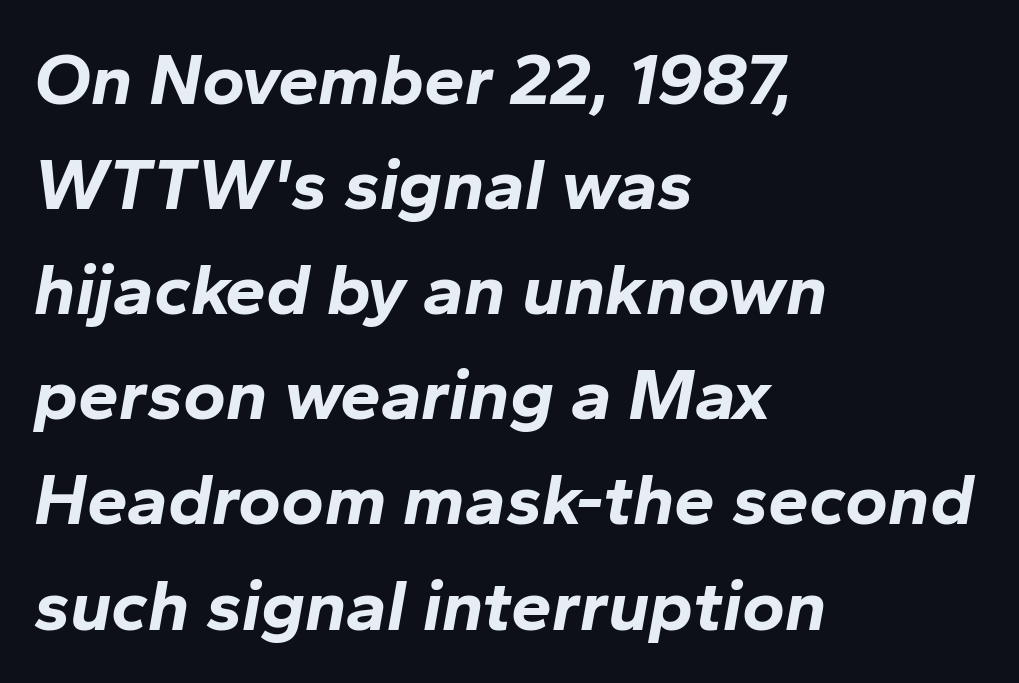
{"italic": "yes", "lean": "right", "slant_degrees": 10, "bold": "yes", "weight": "bold", "width": "normal", "stroke_contrast": "low", "x_height": "medium", "monospaced": "no", "underline": "no", "align": "left", "line_spacing": "normal", "line_spacing_ratio": 1.44, "letter_spacing": "normal", "letter_spacing_em": 0.0, "glyph_px": 73}
